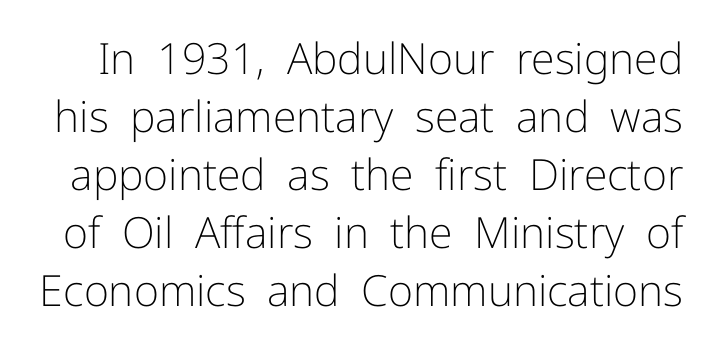
{"serif": "no", "italic": "no", "bold": "no", "weight": "light", "width": "normal", "stroke_contrast": "low", "x_height": "medium", "monospaced": "no", "underline": "no", "line_spacing": "normal", "line_spacing_ratio": 1.35, "letter_spacing": "normal", "letter_spacing_em": 0.0, "glyph_px": 43}
